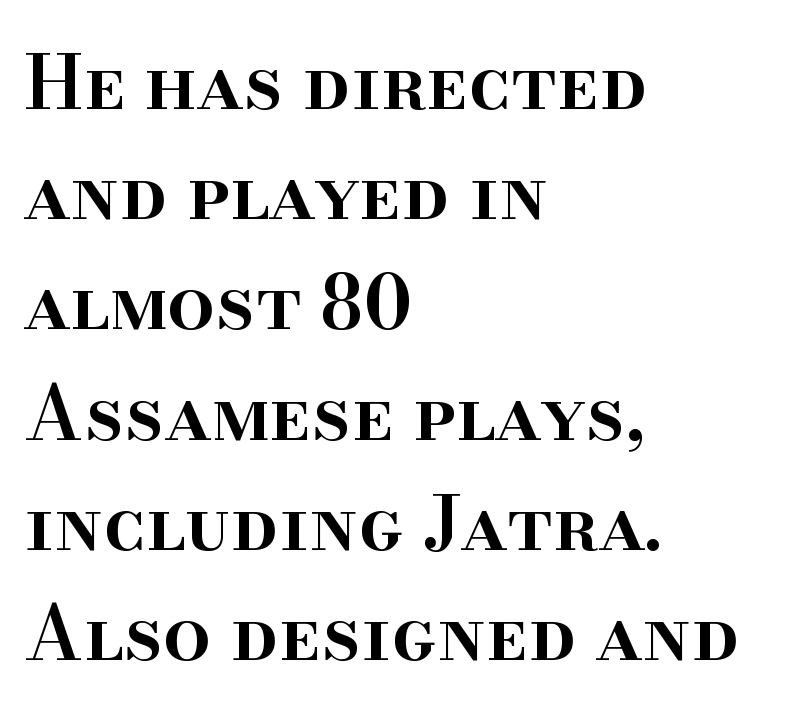
The image shows 75 px semibold serif type, upright; set left-aligned, normal line spacing (1.47x), normal letter spacing, not underlined; high stroke contrast and a small x-height.
